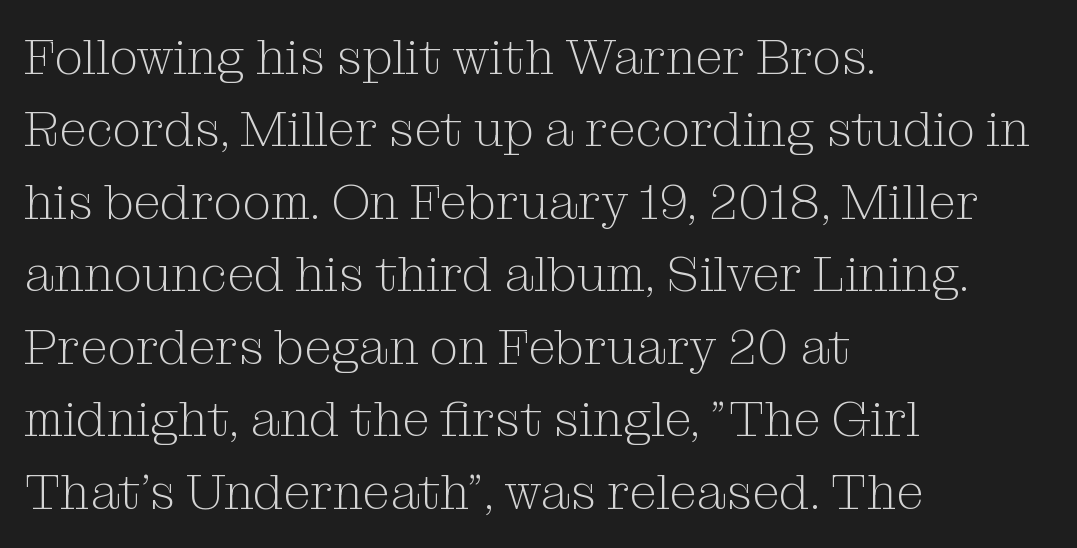
The image shows 50 px light serif type, upright; set left-aligned, normal line spacing (1.45x), normal letter spacing, not underlined; medium stroke contrast and a medium x-height.
